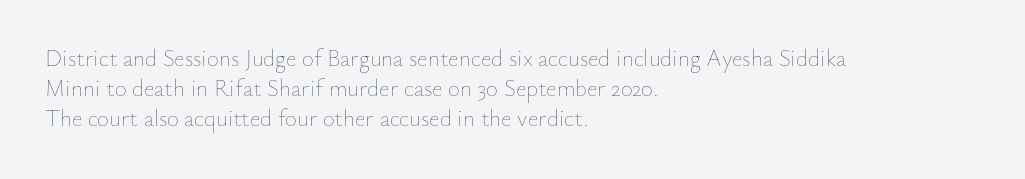
{"italic": "no", "bold": "no", "underline": "no", "align": "left", "line_spacing": "normal", "line_spacing_ratio": 1.31, "letter_spacing": "normal", "letter_spacing_em": 0.0, "glyph_px": 23}
